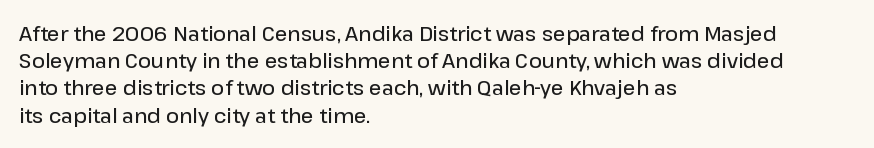
Q: Is the text bold? A: Semi-bold.
Q: Is the text italic (slanted)? A: No, it is upright.
Q: Is the text underlined? A: No.
Q: How is the paragraph aligned? A: Left-aligned.
Q: Is the spacing between letters normal or unusually wide? A: Normal.
Q: Is the spacing between lines tight, normal or loose? A: Normal.
